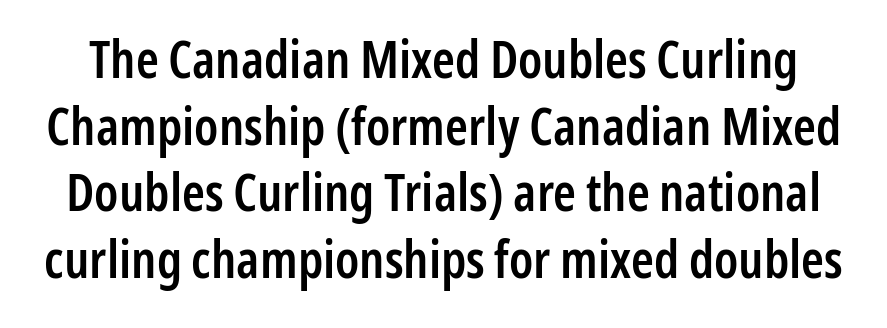
The typesetting leans somewhat heavy: a semibold. Designer's note — italics off, roman on. The type family on display is of the sans-serif kind. Is there much room between lines? A standard amount, neither cramped nor airy. The words here are not underlined. Does extra space separate the letters? No, they use regular spacing.
